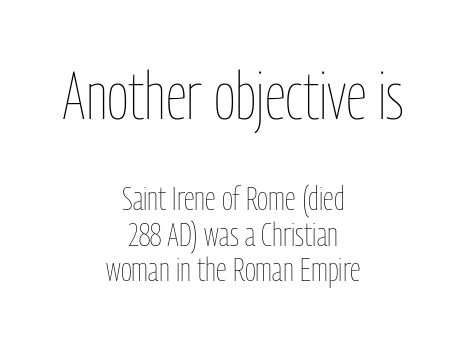
Q: Is the text bold? A: No.
Q: Is the text italic (slanted)? A: No, it is upright.
Q: Is the text underlined? A: No.
Q: How is the paragraph aligned? A: Centered.
Q: Is the spacing between letters normal or unusually wide? A: Normal.
Q: Is the spacing between lines tight, normal or loose? A: Tight.
Q: Which block of text is set in a larger size, the first (top) or the second (bottom)? A: The first (top) one.
Q: Width (condensed, normal, or wide)? A: Condensed.
Q: Stroke contrast? A: Low.
Q: x-height? A: Medium.
Q: Monospaced? A: No.
